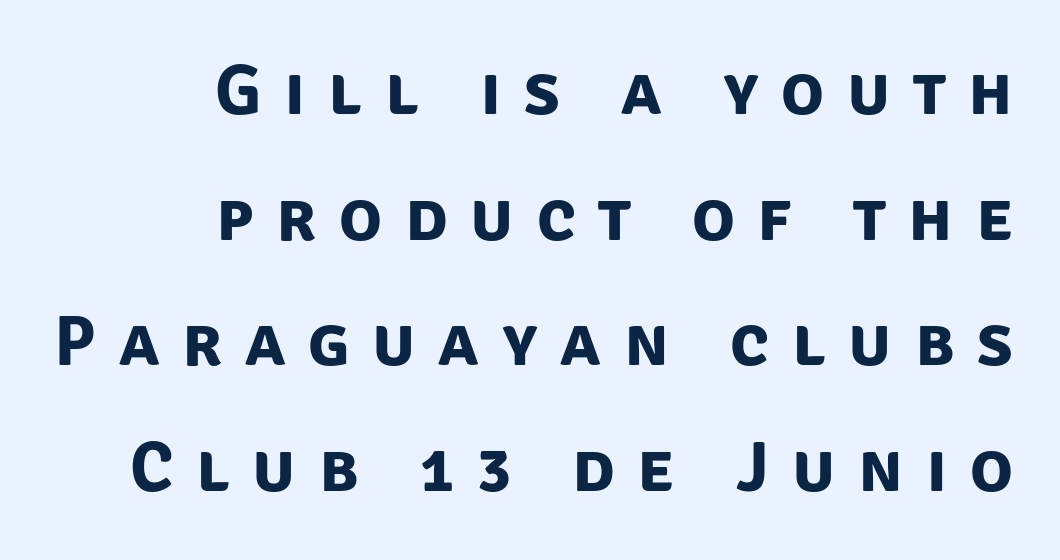
The image shows 71 px bold sans-serif type; set right-aligned, line spacing 1.77x, unusually wide letter spacing (+0.32 em), not underlined; low stroke contrast and a large x-height.
